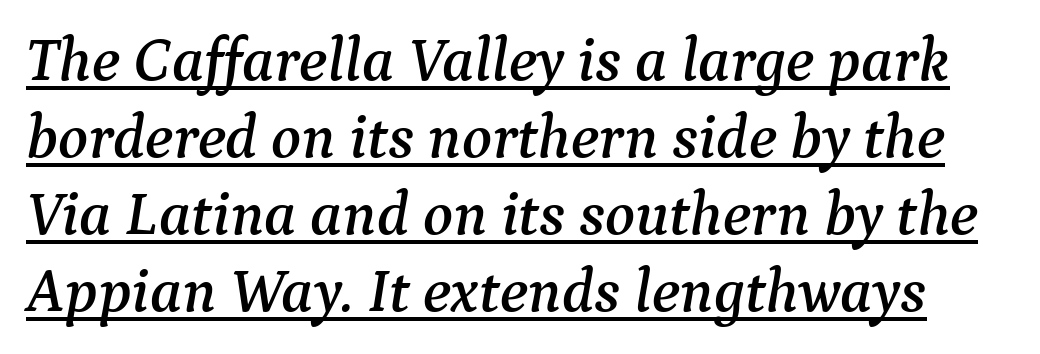
The image shows 62 px serif type, italic (leaning right); set line spacing 1.24x, normal letter spacing, underlined; medium stroke contrast and a medium x-height.
